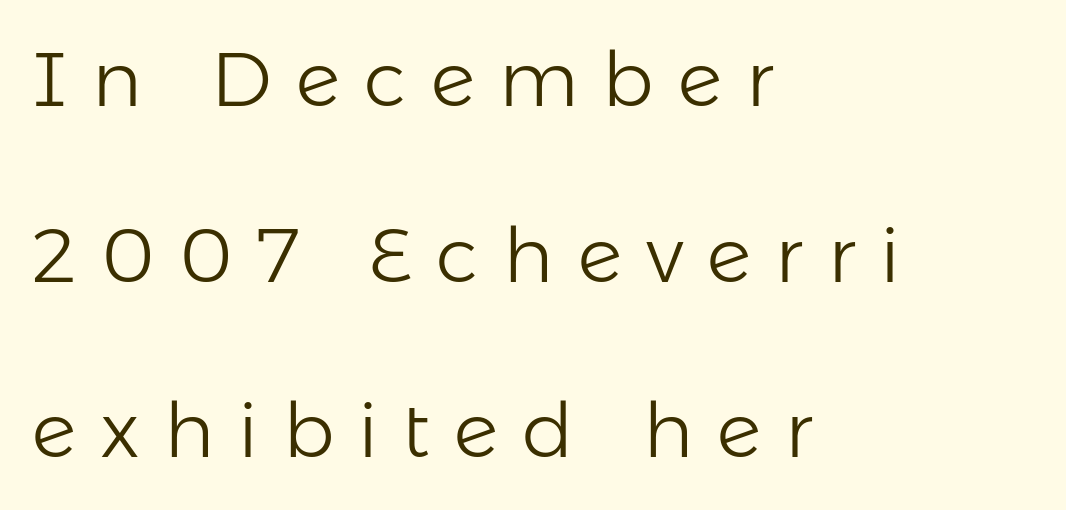
The image shows 76 px light sans-serif type, upright; set left-aligned, loose line spacing (2.31x), unusually wide letter spacing (+0.32 em), not underlined; low stroke contrast and a medium x-height.
